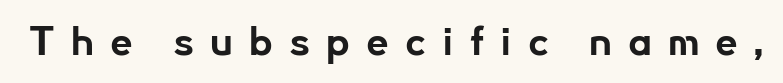
The area under the type is left untouched. As a designer I'd log this as weight 700, bold. Caption: expanded tracking, letters set apart. Typographically, this falls in the sans-serif category. The letters stand straight up with perfectly vertical stems.
